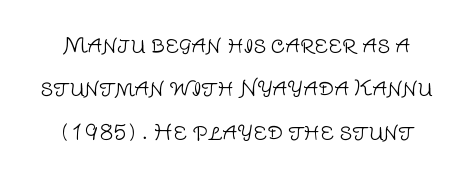
The image shows 21 px text type; set centered, loose line spacing (2.07x), normal letter spacing, not underlined.
